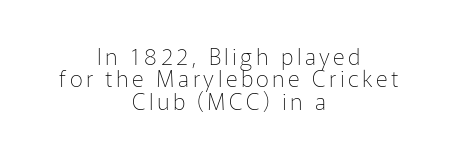
{"italic": "no", "bold": "no", "underline": "no", "align": "center", "line_spacing": "tight", "line_spacing_ratio": 0.97, "glyph_px": 23}
